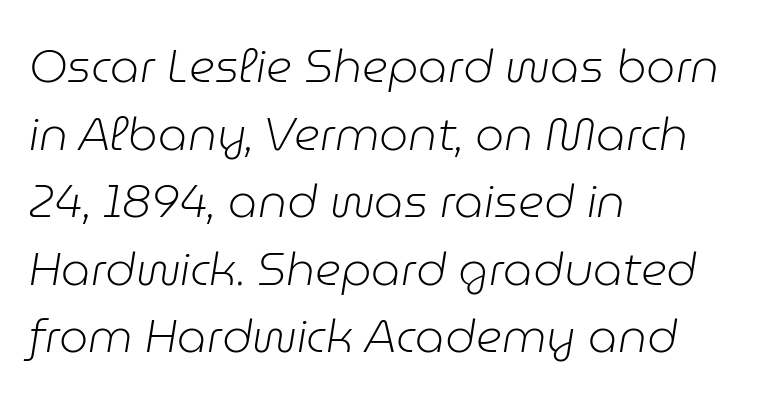
Characters are canted at an angle relative to the baseline's perpendicular. The rendering uses natural spacing where letterforms have individual widths. The gaps between neighbouring characters are ordinary and unremarkable. Caption: face not bold, strokes unweighted. The compositor pushed each line to the left boundary. Descenders are the only things crossing below the line.
